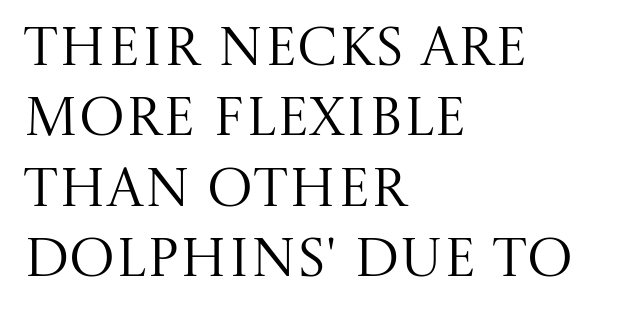
{"serif": "yes", "italic": "no", "bold": "no", "weight": "regular", "width": "normal", "stroke_contrast": "medium", "x_height": "large", "monospaced": "no", "underline": "no", "align": "left", "line_spacing": "normal", "line_spacing_ratio": 1.28, "letter_spacing": "normal", "letter_spacing_em": 0.0, "glyph_px": 55}
